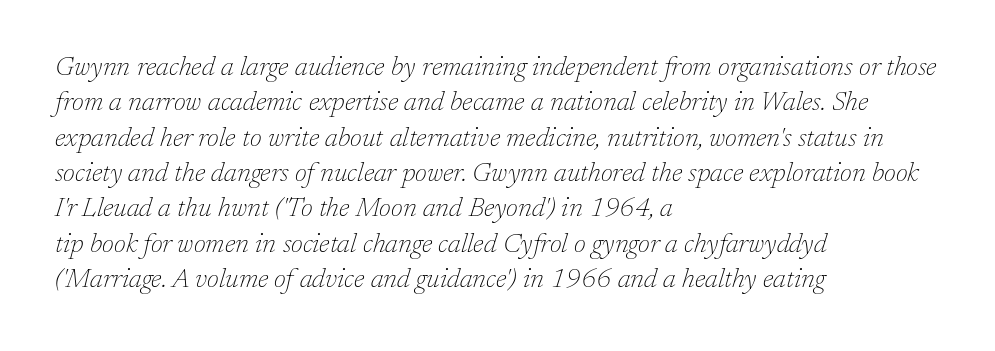
Q: Is the text bold? A: No.
Q: Is the text italic (slanted)? A: Yes, it leans right by about 17 degrees.
Q: Is the text underlined? A: No.
Q: How is the paragraph aligned? A: Left-aligned.
Q: Is the spacing between letters normal or unusually wide? A: Normal.
Q: Is the spacing between lines tight, normal or loose? A: Normal.
